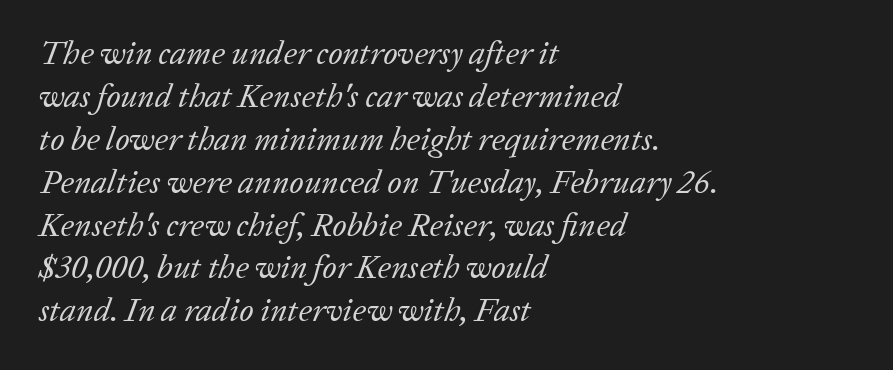
Slant detected: the letters are inclined. Does extra space separate the letters? No, they use regular spacing. This reads as an unemphasized weight, regular at the heaviest. Note: serifs present on the glyphs. The block of text has a typical density, with ordinary space between rows.
